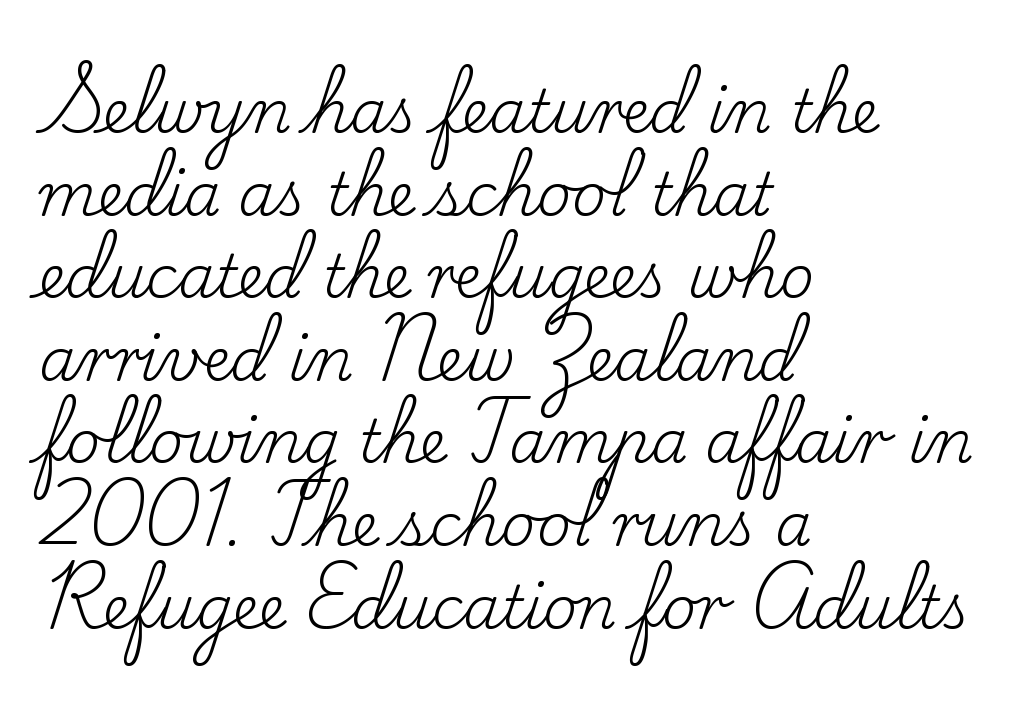
The image shows 59 px regular-weight serif type; set left-aligned, normal line spacing (1.4x), normal letter spacing, not underlined; low stroke contrast and a small x-height.
